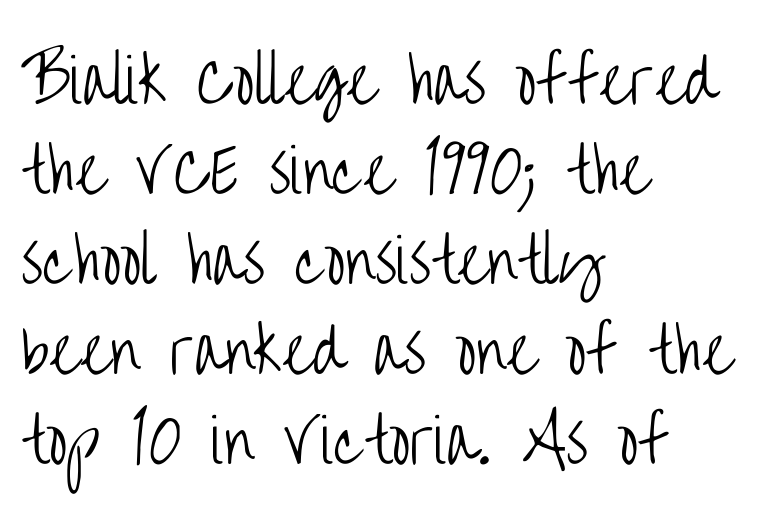
These lines are composed in type without serifs. Is this a heavy cut? Hardly; it is regular or lighter. The passage shown is typed in a proportional face where columns would drift. The passage shown has conventional tracking throughout.
